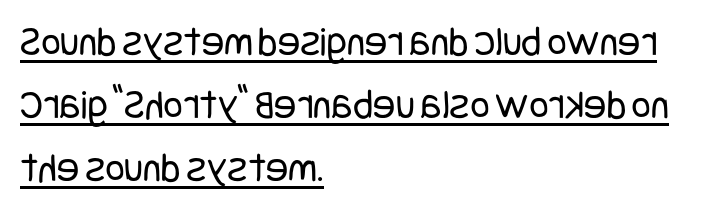
{"serif": "no", "italic": "no", "bold": "no", "weight": "regular", "width": "condensed", "stroke_contrast": "low", "x_height": "large", "underline": "yes", "align": "left", "line_spacing": "normal", "line_spacing_ratio": 1.5, "letter_spacing": "normal", "letter_spacing_em": 0.0, "glyph_px": 42}
